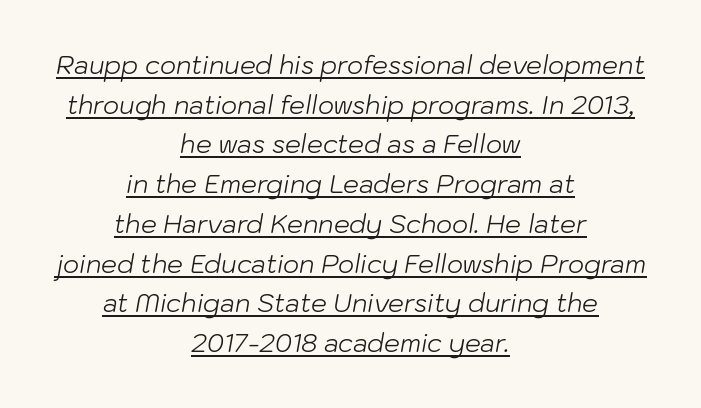
Reading down the column, the eye jumps a familiar distance to each next line. In terms of letterspacing, this is plain default setting. Slanted lettering throughout. The font sits on the lighter half of the weight spectrum, regular included. Every word sits above its own underline. This rendering uses center alignment, leaving both contours irregular but symmetric.
